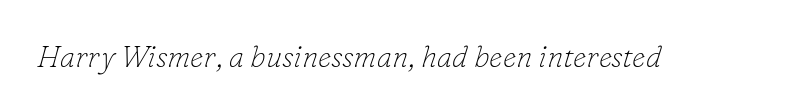
Q: Is the text bold? A: No.
Q: Is the text italic (slanted)? A: Yes, it leans right by about 16 degrees.
Q: Is the typeface a serif or a sans-serif typeface? A: Serif.
Q: Is the text underlined? A: No.
Q: Is the spacing between letters normal or unusually wide? A: Normal.
Q: Width (condensed, normal, or wide)? A: Normal.
Q: Stroke contrast? A: Low.
Q: x-height? A: Small.
Q: Monospaced? A: No.
